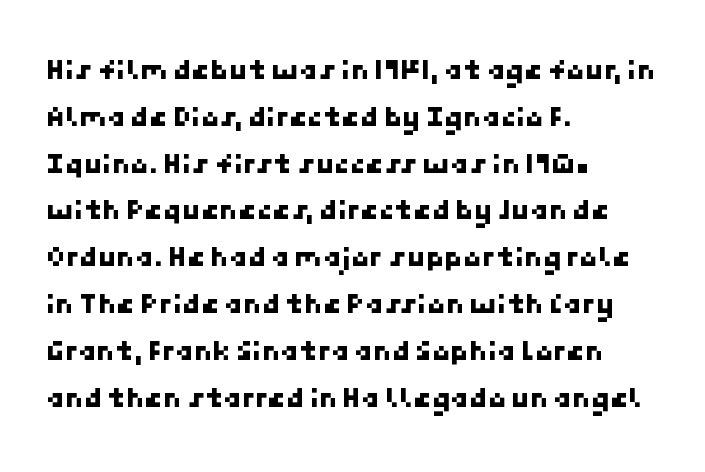
The image shows 30 px sans-serif type; set left-aligned, normal line spacing (1.56x), normal letter spacing, not underlined; low stroke contrast and a medium x-height.
